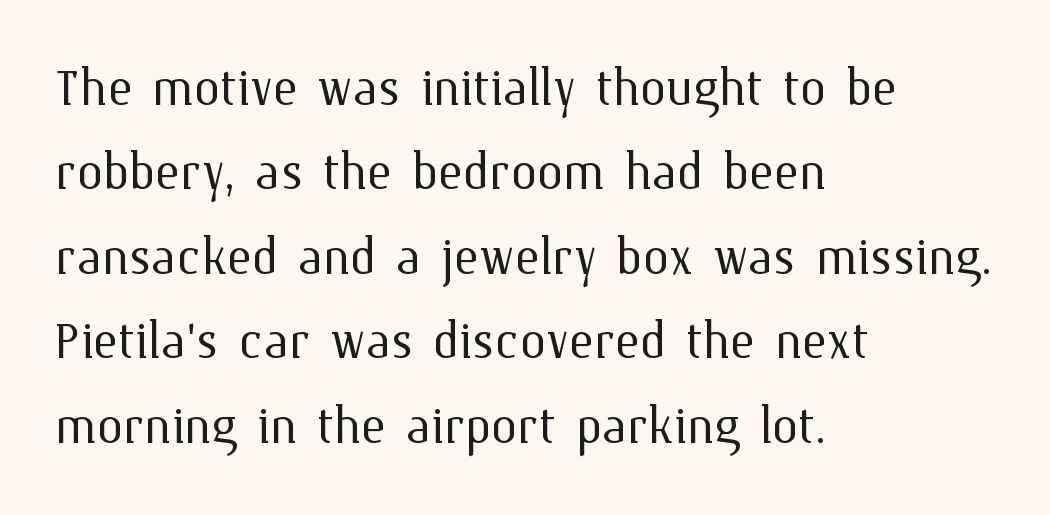
Q: Is the text bold? A: No.
Q: Is the text italic (slanted)? A: No, it is upright.
Q: Is the text underlined? A: No.
Q: How is the paragraph aligned? A: Left-aligned.
Q: Is the spacing between letters normal or unusually wide? A: Normal.
Q: Is the spacing between lines tight, normal or loose? A: Normal.
Q: Width (condensed, normal, or wide)? A: Normal.
Q: Stroke contrast? A: Medium.
Q: x-height? A: Medium.
Q: Monospaced? A: No.
